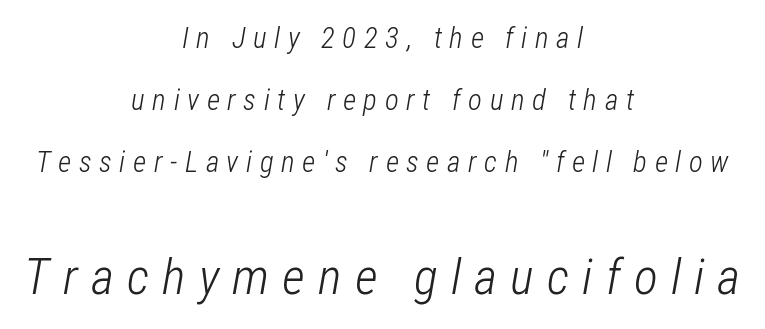
The image shows 50 px light, condensed type, italic (leaning right); set centered, loose line spacing (2.14x), unusually wide letter spacing (+0.26 em), not underlined; the second (bottom) block is 1.72x larger; low stroke contrast and a medium x-height.
